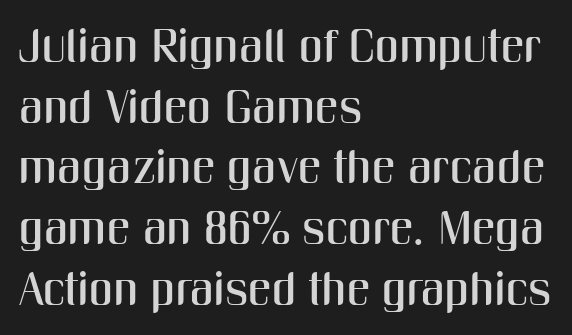
The image shows 47 px condensed sans-serif type, upright; set left-aligned, normal line spacing (1.29x), normal letter spacing, not underlined; medium stroke contrast and a medium x-height.
